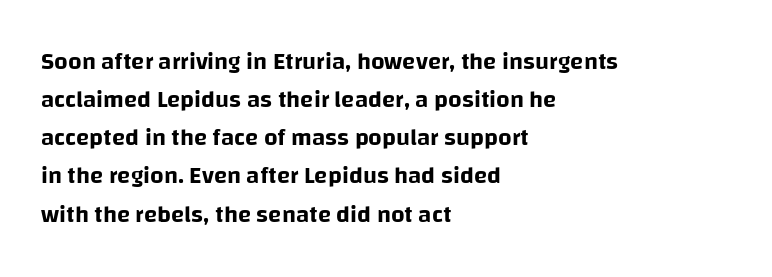
Q: Is the text italic (slanted)? A: No, it is upright.
Q: Is the text underlined? A: No.
Q: How is the paragraph aligned? A: Left-aligned.
Q: Is the spacing between letters normal or unusually wide? A: Normal.
Q: Is the spacing between lines tight, normal or loose? A: Normal.
